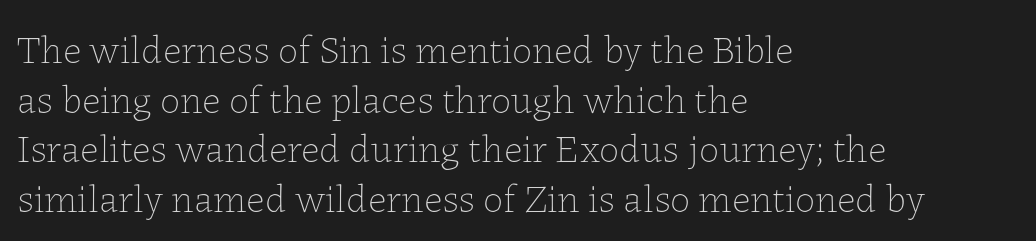
Q: Is the text bold? A: No.
Q: Is the text italic (slanted)? A: No, it is upright.
Q: Is the text underlined? A: No.
Q: How is the paragraph aligned? A: Left-aligned.
Q: Is the spacing between letters normal or unusually wide? A: Normal.
Q: Width (condensed, normal, or wide)? A: Normal.
Q: Stroke contrast? A: Low.
Q: x-height? A: Medium.
Q: Monospaced? A: No.
